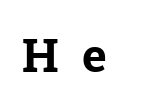
Spacing verdict: proportional, widths tailored to each character. Yep, those are serifs on the letters. The words here are not underlined. Loose tracking; the words dissolve into strings of separated letters. Heft: maximum for text — a bold.
